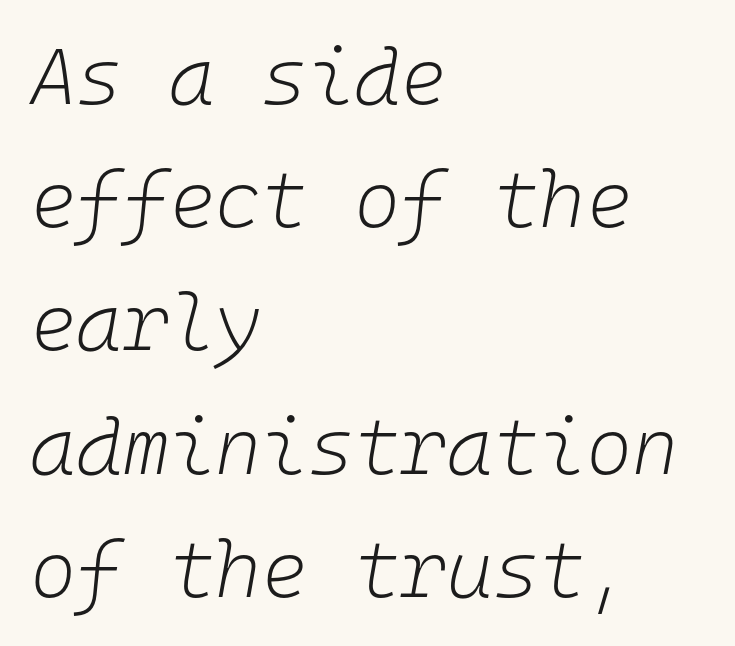
The rendering uses typewriter-style spacing with identical character cells. The foot of each line stays bare and open. There's an unmistakable incline to the writing here. The text block is weighted toward the left margin, trailing off unevenly rightward. Honestly, the row spacing looks completely unremarkable.
